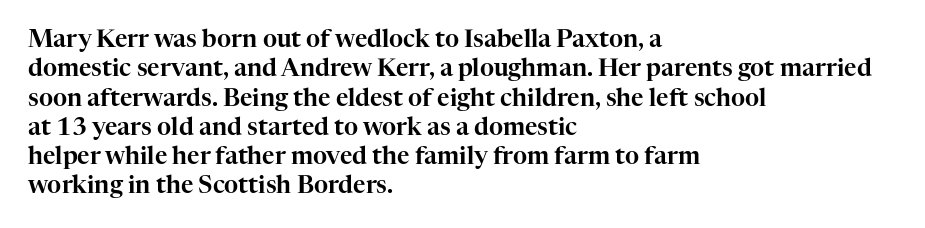
{"italic": "no", "underline": "no", "align": "left", "line_spacing_ratio": 1.22, "letter_spacing": "normal", "letter_spacing_em": 0.0, "glyph_px": 24}
